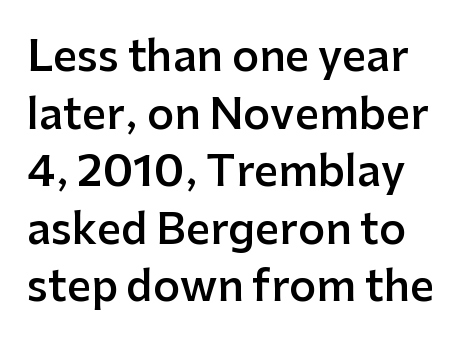
The image shows 42 px semibold sans-serif type, upright; set normal line spacing (1.37x), normal letter spacing, not underlined; low stroke contrast and a medium x-height.
